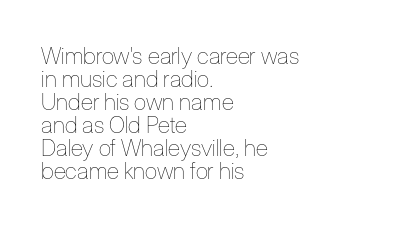
Glyph-to-glyph distance matches everyday printed text. The typesetting does not lean heavy: it is not bold. The strip under each line holds only bare page. Casual observation: everything's shoved over to the left.
